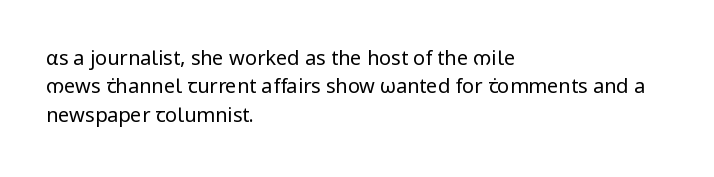
Q: Is the text bold? A: No.
Q: Is the text italic (slanted)? A: No, it is upright.
Q: Is the text underlined? A: No.
Q: How is the paragraph aligned? A: Left-aligned.
Q: Is the spacing between letters normal or unusually wide? A: Normal.
Q: Is the spacing between lines tight, normal or loose? A: Normal.
